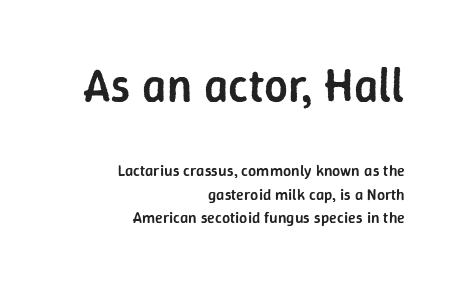
{"serif": "no", "italic": "no", "bold": "semi", "weight": "semibold", "width": "normal", "stroke_contrast": "low", "x_height": "medium", "monospaced": "no", "underline": "no", "align": "right", "line_spacing": "normal", "line_spacing_ratio": 1.46, "letter_spacing": "normal", "letter_spacing_em": 0.0, "larger_block": "first", "size_ratio": 2.94, "glyph_px": 47}
